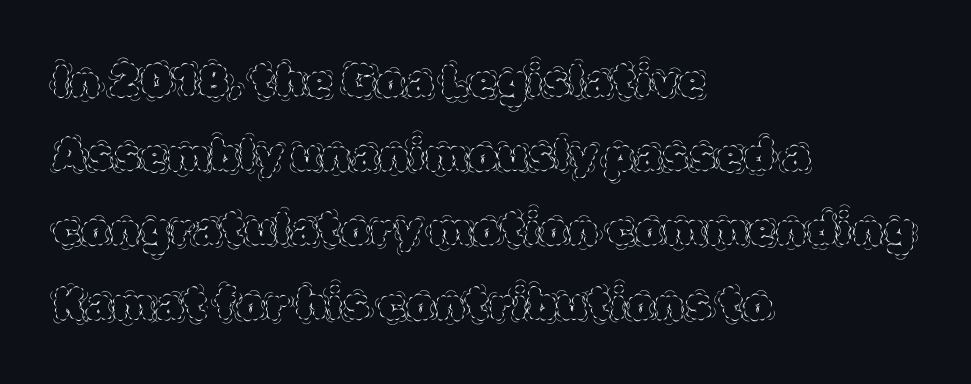
The image shows 45 px thin type, upright; set left-aligned, normal line spacing (1.65x), normal letter spacing, not underlined; a large x-height.
